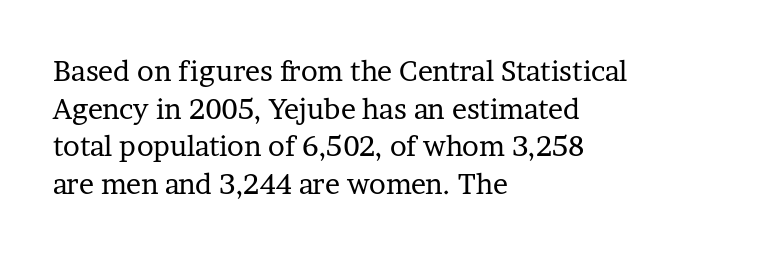
Q: Is the text bold? A: No.
Q: Is the text italic (slanted)? A: No, it is upright.
Q: Is the typeface a serif or a sans-serif typeface? A: Serif.
Q: Is the text underlined? A: No.
Q: How is the paragraph aligned? A: Left-aligned.
Q: Is the spacing between letters normal or unusually wide? A: Normal.
Q: Is the spacing between lines tight, normal or loose? A: Normal.
Q: Width (condensed, normal, or wide)? A: Normal.
Q: Stroke contrast? A: Low.
Q: x-height? A: Medium.
Q: Monospaced? A: No.
